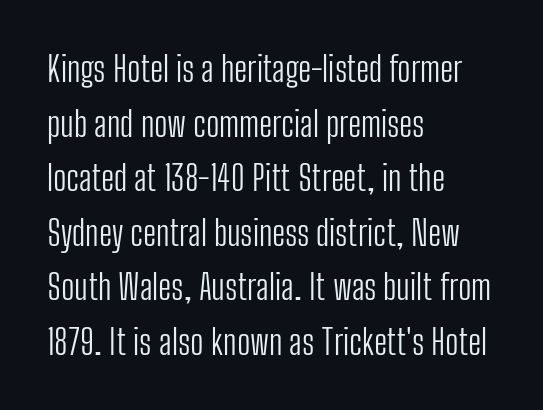
Q: Is the text bold? A: No.
Q: Is the text italic (slanted)? A: No, it is upright.
Q: Is the typeface a serif or a sans-serif typeface? A: Sans-serif.
Q: Is the text underlined? A: No.
Q: How is the paragraph aligned? A: Left-aligned.
Q: Is the spacing between letters normal or unusually wide? A: Normal.
Q: Is the spacing between lines tight, normal or loose? A: Normal.
Q: Width (condensed, normal, or wide)? A: Condensed.
Q: Stroke contrast? A: Low.
Q: x-height? A: Medium.
Q: Monospaced? A: No.
